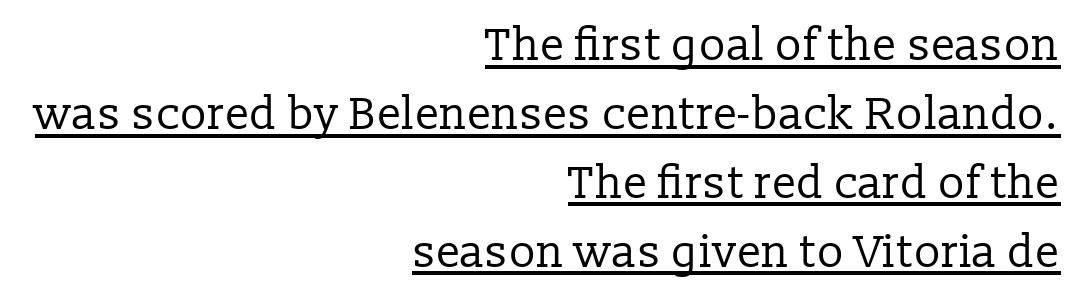
The passage is arranged like a letterhead date or caption credit — flush right. Summary of weight: not heavy and not bold. The rendering keeps characters at their native spacing. The rendering uses natural spacing where letterforms have individual widths. Upright lettering throughout. Leading matches the norm, producing a regular column.
